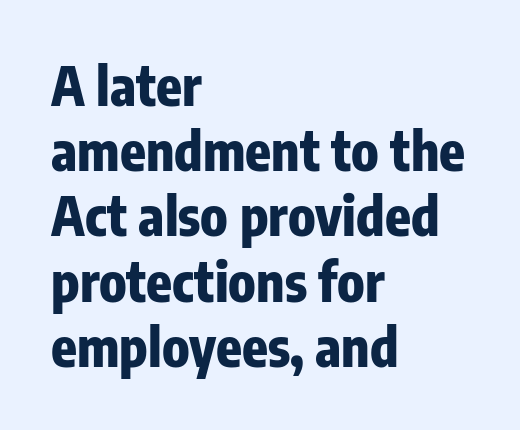
Q: Is the text bold? A: Yes.
Q: Is the text italic (slanted)? A: No, it is upright.
Q: Is the typeface a serif or a sans-serif typeface? A: Sans-serif.
Q: Is the text underlined? A: No.
Q: How is the paragraph aligned? A: Left-aligned.
Q: Is the spacing between letters normal or unusually wide? A: Normal.
Q: Width (condensed, normal, or wide)? A: Condensed.
Q: Stroke contrast? A: Low.
Q: x-height? A: Medium.
Q: Monospaced? A: No.
